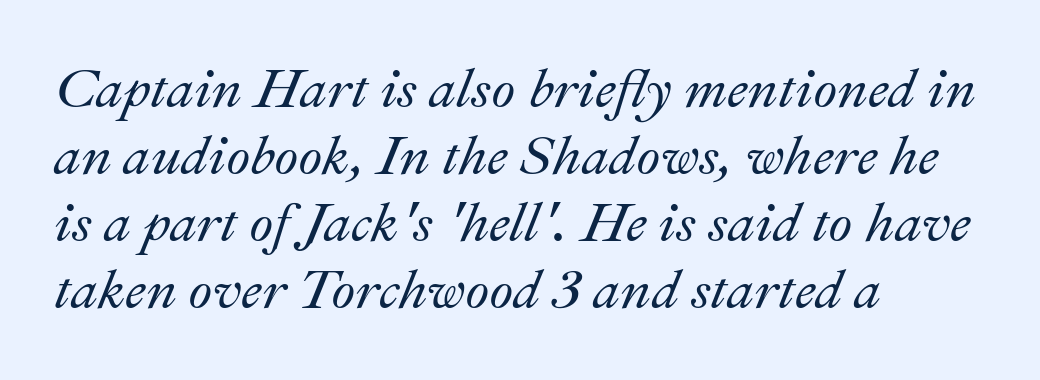
Where is the straight margin? On the left. The string is rendered with underlining switched off. The rendering applies a slant to the glyphs. The gaps between neighbouring characters are ordinary and unremarkable.
